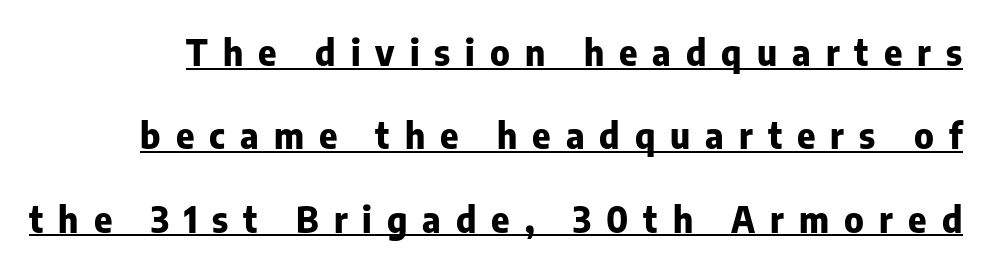
The image shows 35 px heavy sans-serif type, upright; set loose line spacing (2.38x), unusually wide letter spacing (+0.43 em), underlined; low stroke contrast and a medium x-height.
